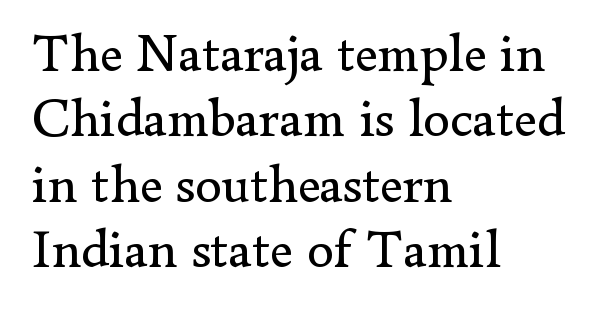
{"serif": "yes", "italic": "no", "bold": "no", "weight": "regular", "width": "normal", "stroke_contrast": "low", "x_height": "small", "monospaced": "no", "underline": "no", "align": "left", "line_spacing_ratio": 1.21, "letter_spacing": "normal", "letter_spacing_em": 0.0, "glyph_px": 54}
